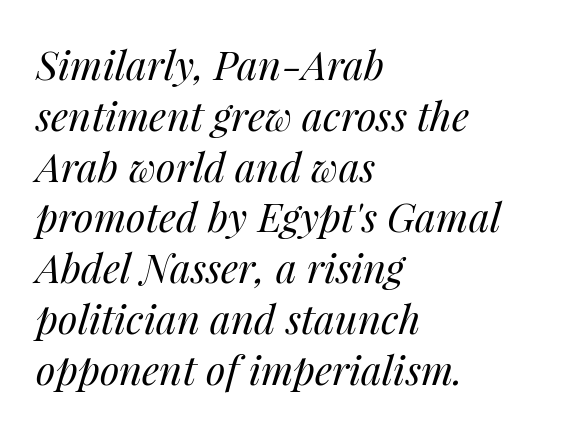
Interline gaps are of average width in this sample. Descenders hang freely into open space. The gaps between neighbouring characters are ordinary and unremarkable. This sample has the flowing, uneven cadence of proportional lettering. Unbolded letterforms with no extra heft. Slant detected: the letters are inclined.
